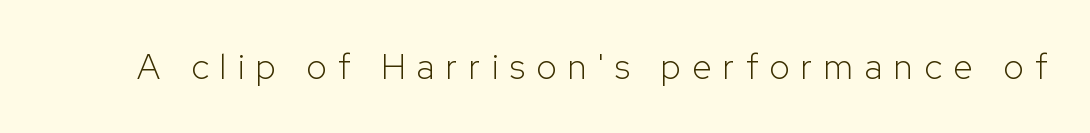
Q: Is the text bold? A: No.
Q: Is the text italic (slanted)? A: No, it is upright.
Q: Is the typeface a serif or a sans-serif typeface? A: Sans-serif.
Q: Is the text underlined? A: No.
Q: Is the spacing between letters normal or unusually wide? A: Unusually wide.
Q: Width (condensed, normal, or wide)? A: Normal.
Q: Stroke contrast? A: Low.
Q: x-height? A: Medium.
Q: Monospaced? A: No.
